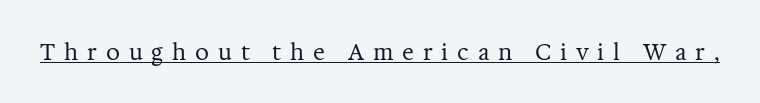
The image shows 22 px text type, upright; set unusually wide letter spacing (+0.4 em), underlined.
